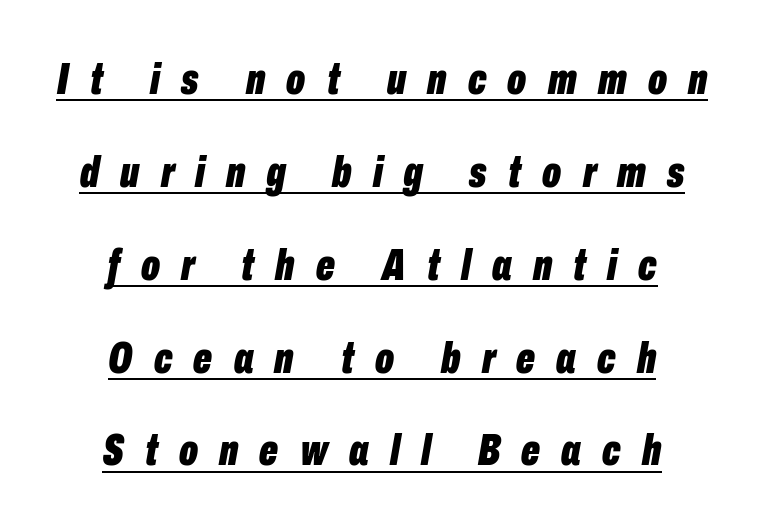
The image shows 44 px bold, condensed type, italic (leaning right); set centered, loose line spacing (2.11x), unusually wide letter spacing (+0.48 em), underlined; low stroke contrast and a medium x-height.
